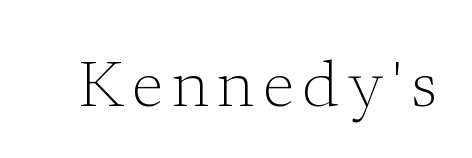
Stems here are at most as thick as an everyday book face. Unmarked baselines from the first word to the last. Here the designer chose a conventional face with non-uniform glyph widths. Observe the serifs anchoring each vertical stroke in this sample. Italic? Not at all — the glyphs are vertical.
